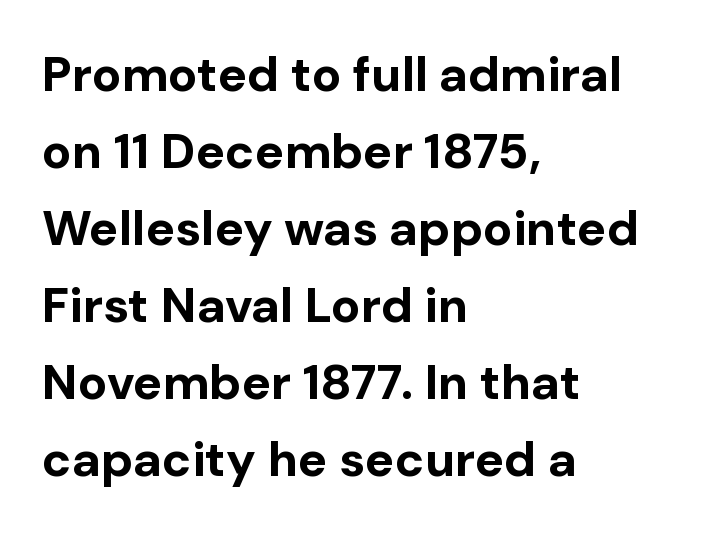
The image shows 49 px bold sans-serif type, upright; set left-aligned, normal line spacing (1.57x), normal letter spacing, not underlined; low stroke contrast and a medium x-height.
